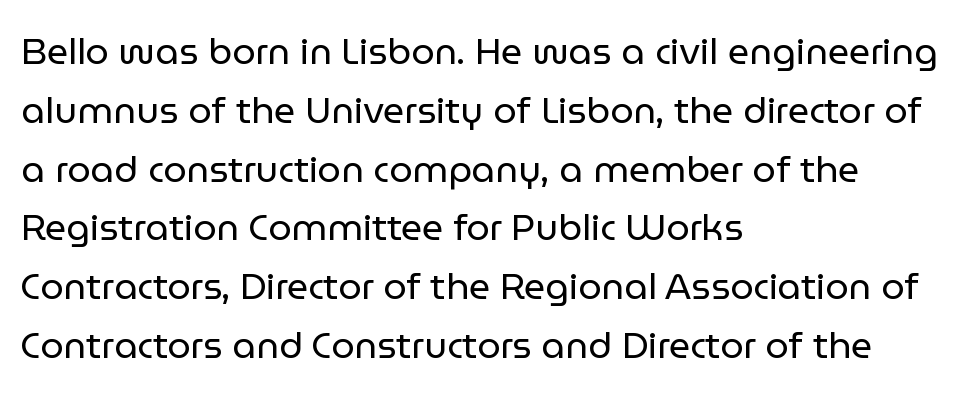
The image shows 37 px regular-weight sans-serif type, upright; set left-aligned, normal line spacing (1.59x), normal letter spacing, not underlined; low stroke contrast and a medium x-height.
